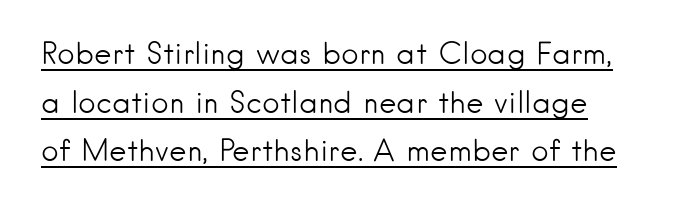
Regarding serifs, this sample does without them. Regular leading. The rendering uses natural spacing where letterforms have individual widths. This reads as an unemphasized weight, regular at the heaviest.
